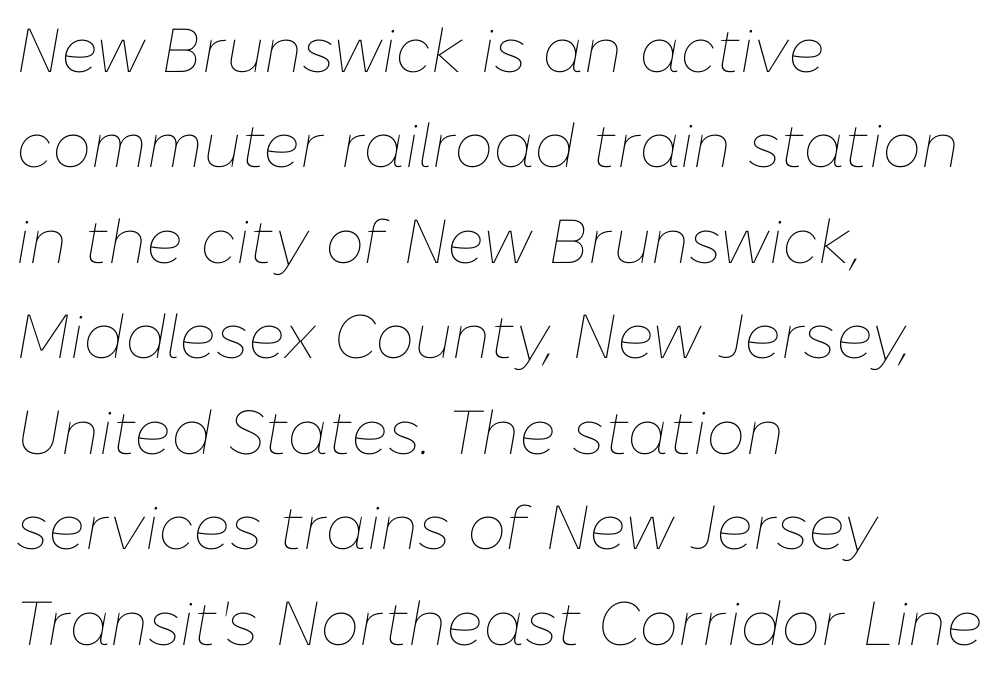
{"italic": "yes", "lean": "right", "slant_degrees": 10, "bold": "no", "weight": "thin", "width": "normal", "stroke_contrast": "low", "x_height": "medium", "monospaced": "no", "underline": "no", "align": "left", "line_spacing": "normal", "line_spacing_ratio": 1.54, "letter_spacing": "normal", "letter_spacing_em": 0.0, "glyph_px": 62}
